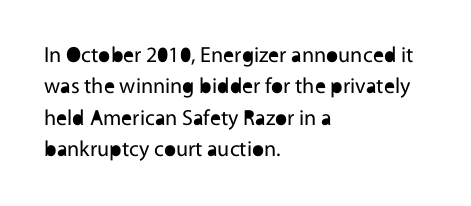
The image shows 22 px text type, upright; set left-aligned, normal line spacing (1.43x), normal letter spacing, not underlined.
